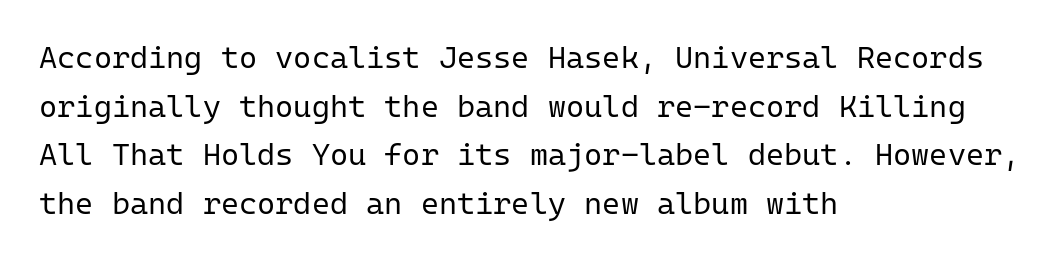
The image shows 31 px regular-weight sans-serif type, upright, monospaced; set left-aligned, normal line spacing (1.57x), normal letter spacing, not underlined; low stroke contrast and a medium x-height.
